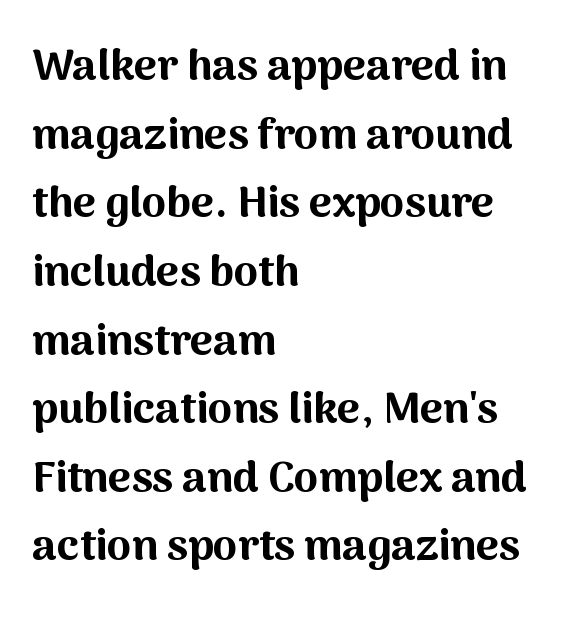
Caption: multi-line text, flush left, ragged right. The letters are bold, with thick, heavy strokes. If you drew a line through each stem, it would be perfectly vertical. Varying glyph widths throughout — classic text-font behaviour.
